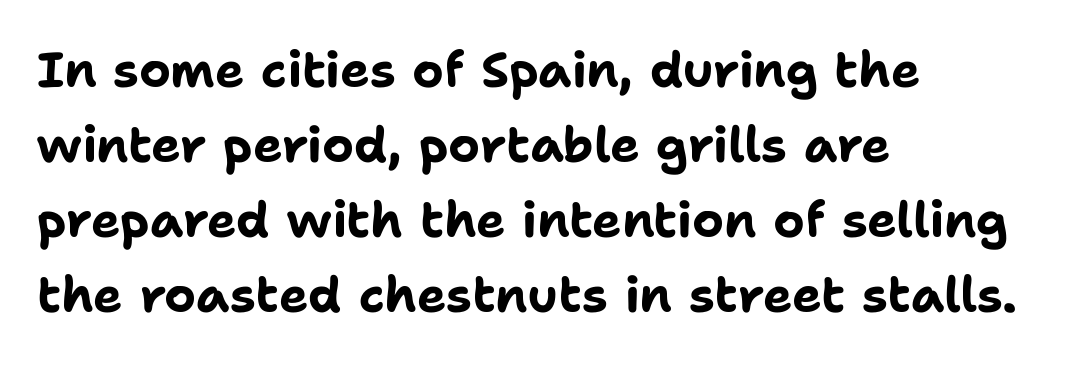
Typeset ragged right — the left edge is the straight one. The rows are spaced the way most documents space them. Only glyphs here, with clear space below each row. The passage shown is typeset with a sans-serif family. This sample uses an upright cut, with every glyph sitting square on the baseline. Think of a printed novel: that variable character pitch is what you see here.
